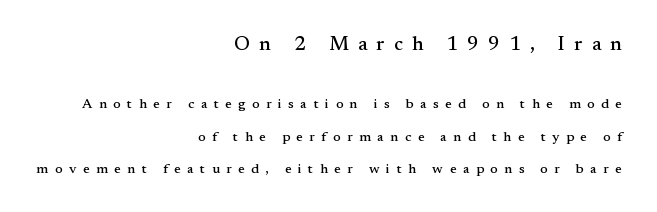
The image shows 20 px text type, upright; set right-aligned, loose line spacing (2.31x), unusually wide letter spacing (+0.46 em), not underlined; the first (top) block is 1.43x larger.
